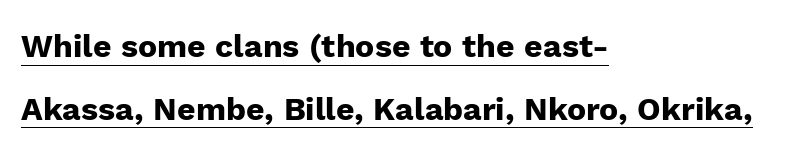
Serifs: no, the terminals of the letterforms are clean. Spacing verdict: proportional, widths tailored to each character. Does the weight exceed regular? Yes, all the way to bold. Students, observe: this is what heavily led, spacious text looks like. Which margin do the lines hug? The left one — the right edge is uneven. A roman cut, with each character standing at attention.
